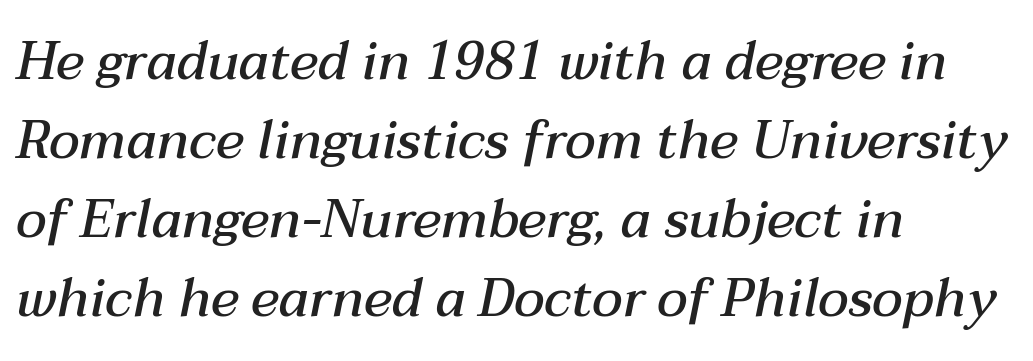
Line starts are locked; line ends wander. Rule under the text: the space is simply empty. Character widths vary here, with narrow letters taking less room than wide ones. A semibold gives these letters moderate extra thickness, short of bold.
